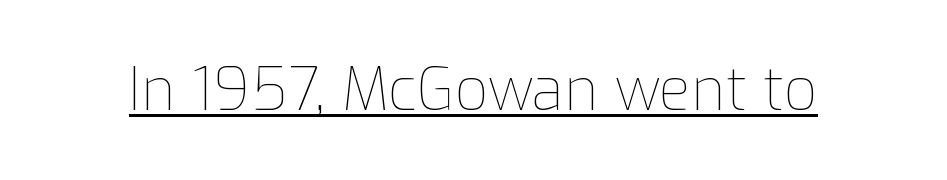
{"italic": "no", "bold": "no", "weight": "thin", "width": "normal", "stroke_contrast": "low", "x_height": "medium", "monospaced": "no", "underline": "yes", "letter_spacing": "normal", "letter_spacing_em": 0.0, "glyph_px": 59}
